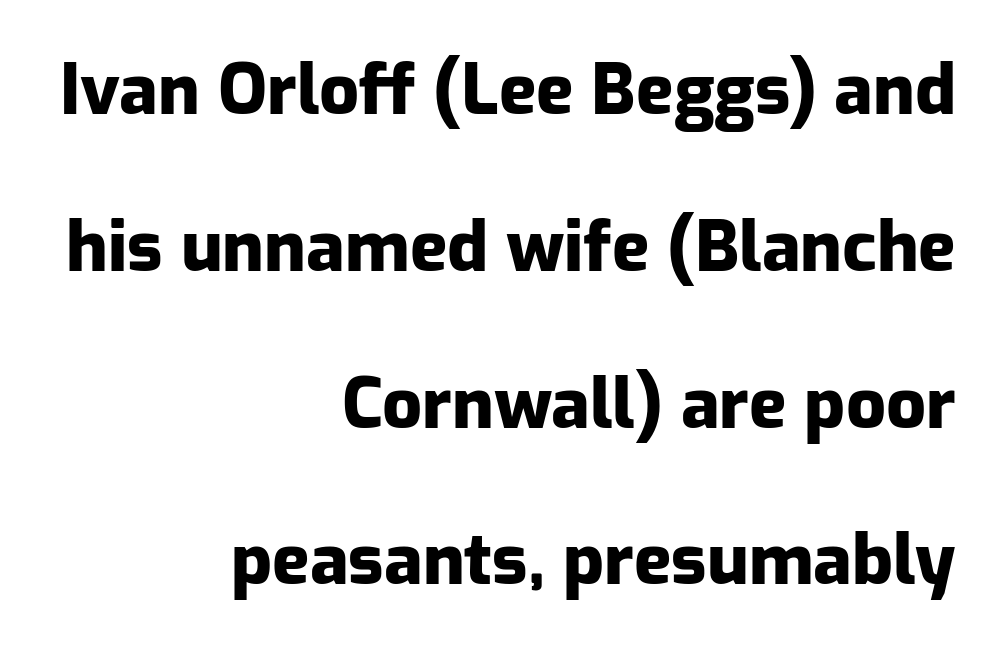
The image shows 70 px heavy sans-serif type, upright; set right-aligned, loose line spacing (2.24x), normal letter spacing, not underlined; low stroke contrast and a medium x-height.
